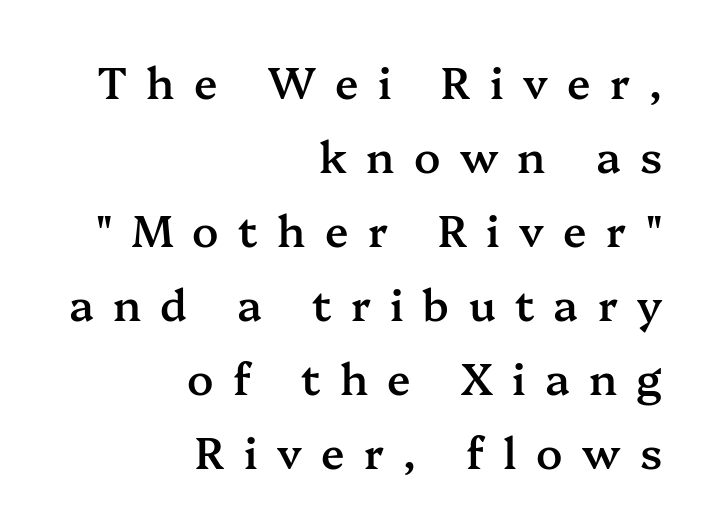
The image shows 43 px semibold serif type, upright; set right-aligned, line spacing 1.72x, unusually wide letter spacing (+0.45 em), not underlined; medium stroke contrast and a medium x-height.
